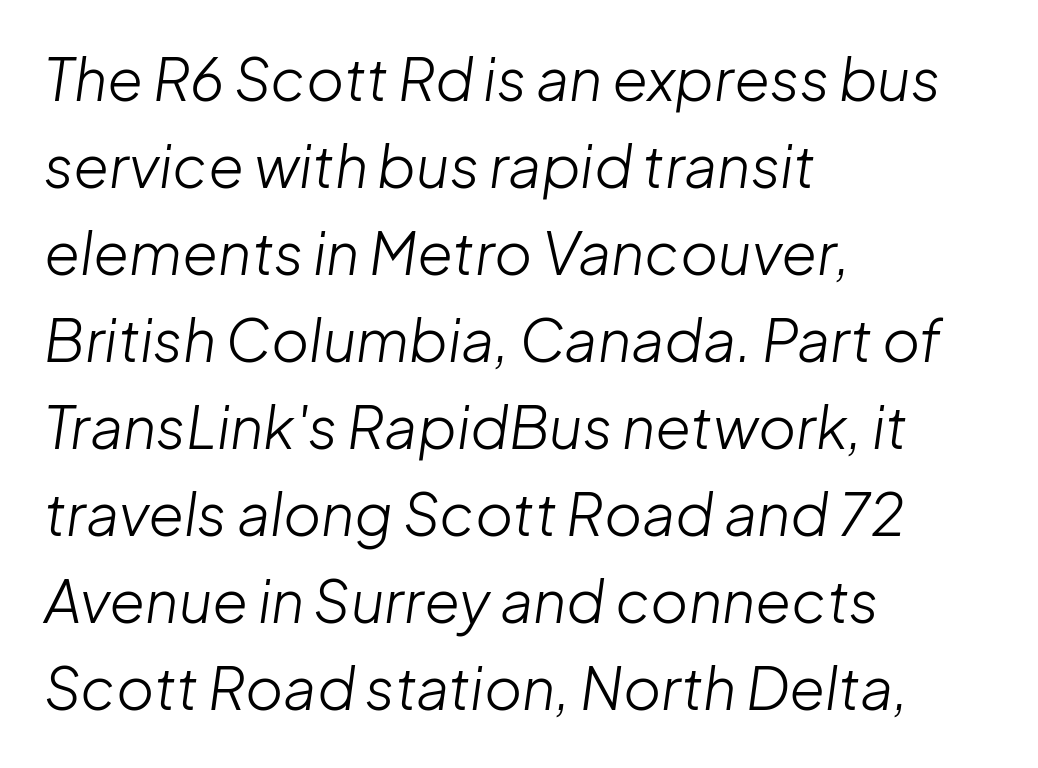
Q: Is the text bold? A: No.
Q: Is the text italic (slanted)? A: Yes, it leans right by about 8 degrees.
Q: Is the text underlined? A: No.
Q: How is the paragraph aligned? A: Left-aligned.
Q: Is the spacing between letters normal or unusually wide? A: Normal.
Q: Is the spacing between lines tight, normal or loose? A: Normal.
Q: Width (condensed, normal, or wide)? A: Normal.
Q: Stroke contrast? A: Low.
Q: x-height? A: Medium.
Q: Monospaced? A: No.
